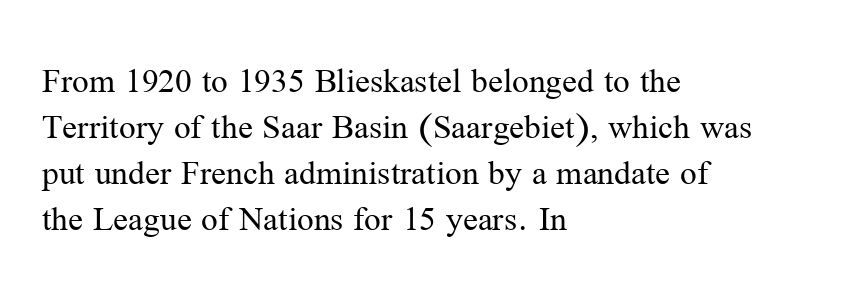
{"serif": "yes", "italic": "no", "bold": "no", "weight": "regular", "width": "normal", "stroke_contrast": "medium", "x_height": "medium", "monospaced": "no", "underline": "no", "align": "left", "line_spacing_ratio": 1.24, "letter_spacing": "normal", "letter_spacing_em": 0.0, "glyph_px": 37}
